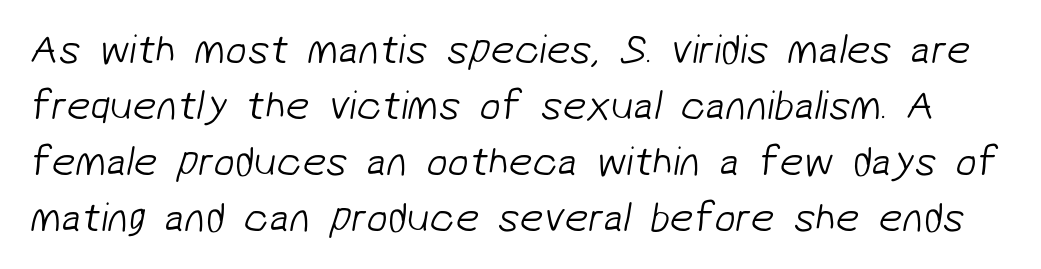
{"serif": "no", "bold": "no", "weight": "light", "width": "normal", "stroke_contrast": "low", "x_height": "medium", "monospaced": "no", "underline": "no", "line_spacing": "normal", "line_spacing_ratio": 1.33, "letter_spacing": "normal", "letter_spacing_em": 0.0, "glyph_px": 42}
